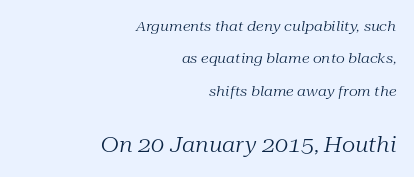
If you measured baseline to baseline, you'd find a long distance. A student would call this right alignment; a typographer would say flush right, rag left. The weight tops out at a normal text grade. Decoration check: the copy has no underline.
